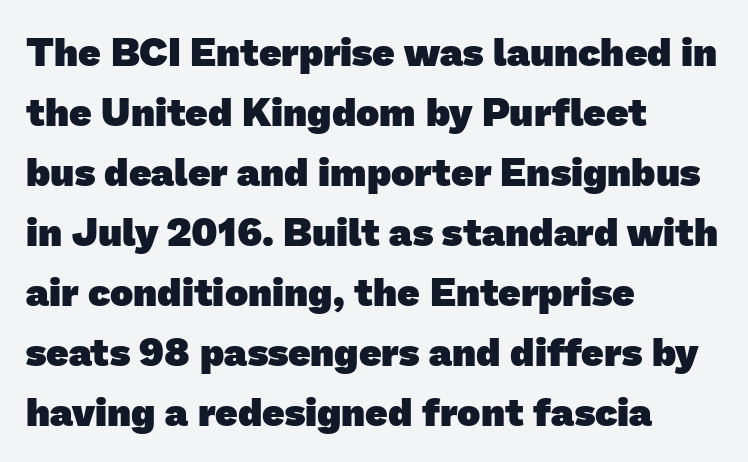
The image shows 39 px heavy sans-serif type; set left-aligned, normal line spacing (1.54x), normal letter spacing, not underlined; low stroke contrast and a medium x-height.
